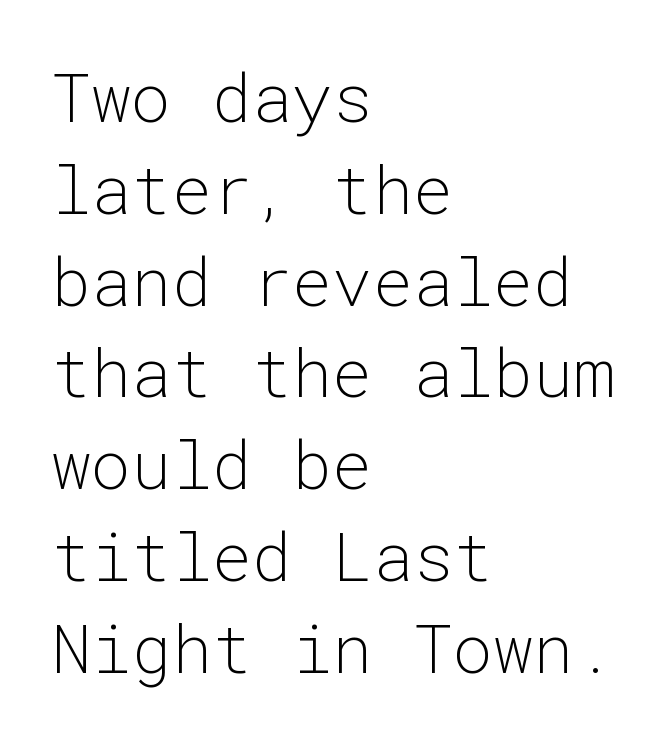
Q: Is the text bold? A: No.
Q: Is the text italic (slanted)? A: No, it is upright.
Q: Is the typeface a serif or a sans-serif typeface? A: Sans-serif.
Q: Is the text underlined? A: No.
Q: How is the paragraph aligned? A: Left-aligned.
Q: Is the spacing between letters normal or unusually wide? A: Normal.
Q: Is the spacing between lines tight, normal or loose? A: Normal.
Q: Width (condensed, normal, or wide)? A: Normal.
Q: Stroke contrast? A: Low.
Q: x-height? A: Medium.
Q: Monospaced? A: Yes.
